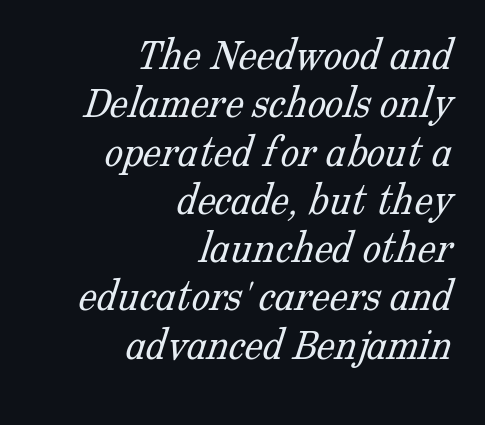
The image shows 46 px light serif type; set right-aligned, tight line spacing (1.05x), normal letter spacing, not underlined; low stroke contrast and a medium x-height.
